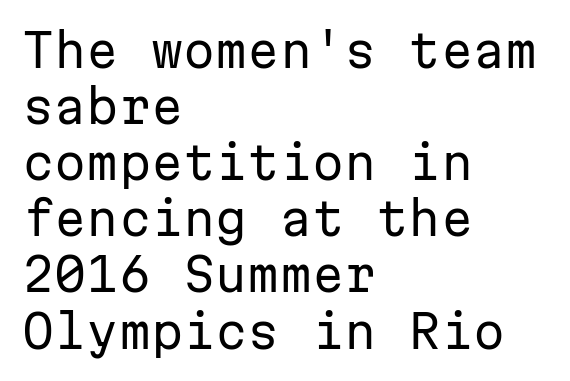
{"serif": "no", "italic": "no", "bold": "no", "weight": "regular", "width": "normal", "stroke_contrast": "low", "x_height": "medium", "monospaced": "yes", "underline": "no", "align": "left", "line_spacing_ratio": 1.22, "letter_spacing": "normal", "letter_spacing_em": 0.0, "glyph_px": 46}
